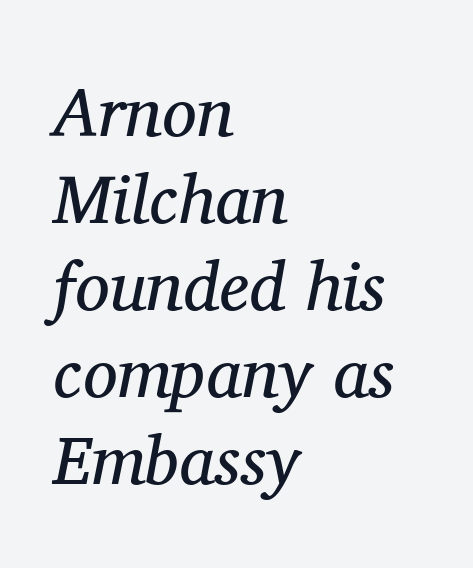
{"serif": "yes", "italic": "yes", "lean": "right", "slant_degrees": 11, "bold": "no", "weight": "regular", "width": "normal", "stroke_contrast": "medium", "x_height": "medium", "monospaced": "no", "underline": "no", "align": "left", "line_spacing": "normal", "line_spacing_ratio": 1.26, "letter_spacing": "normal", "letter_spacing_em": 0.0, "glyph_px": 69}
